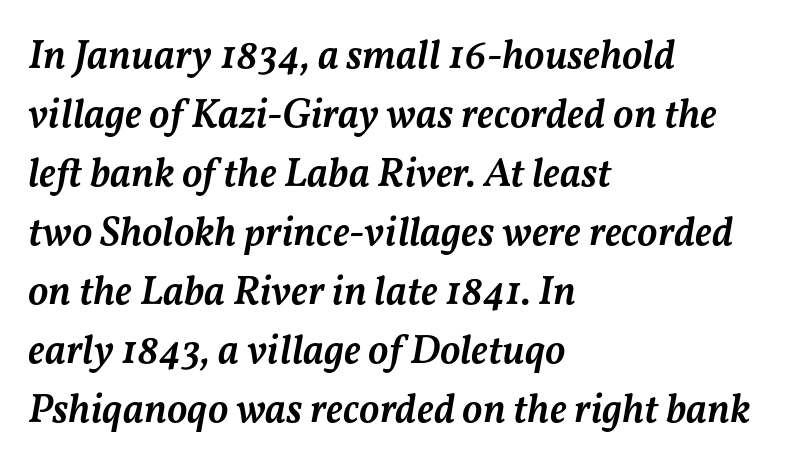
{"italic": "yes", "lean": "right", "slant_degrees": 11, "bold": "semi", "weight": "semibold", "width": "normal", "stroke_contrast": "medium", "x_height": "medium", "monospaced": "no", "underline": "no", "align": "left", "line_spacing": "normal", "line_spacing_ratio": 1.44, "letter_spacing": "normal", "letter_spacing_em": 0.0, "glyph_px": 41}
